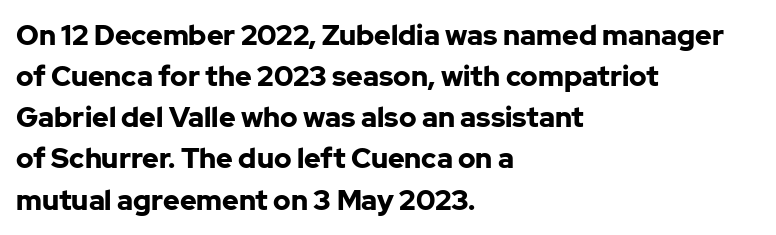
Q: Is the text bold? A: Yes.
Q: Is the text italic (slanted)? A: No, it is upright.
Q: Is the typeface a serif or a sans-serif typeface? A: Sans-serif.
Q: Is the text underlined? A: No.
Q: How is the paragraph aligned? A: Left-aligned.
Q: Is the spacing between letters normal or unusually wide? A: Normal.
Q: Is the spacing between lines tight, normal or loose? A: Normal.
Q: Width (condensed, normal, or wide)? A: Normal.
Q: Stroke contrast? A: Low.
Q: x-height? A: Medium.
Q: Monospaced? A: No.
